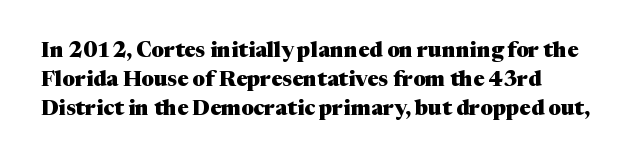
The image shows 21 px bold type, upright; set normal line spacing (1.38x), normal letter spacing, not underlined.
